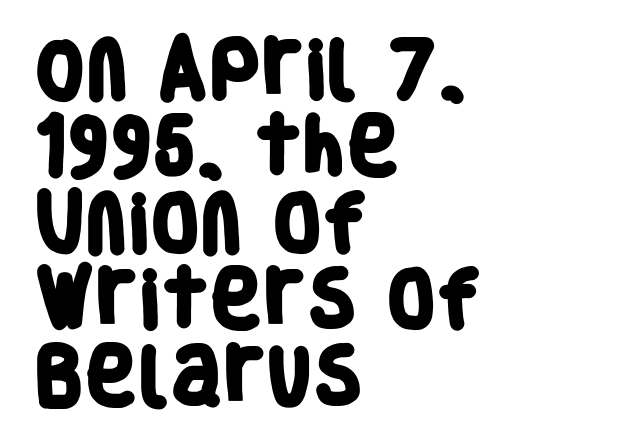
Caption: bold face, heavy strokes. The type family on display is of the sans-serif kind. No word sits above an underline. This rendering leaves character spacing at its baseline value.
